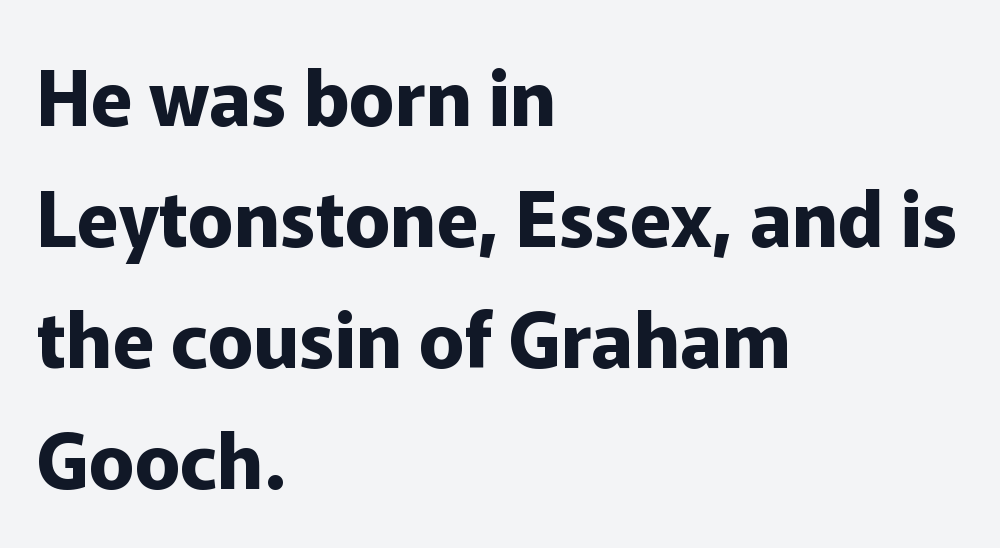
The image shows 76 px bold sans-serif type, upright; set left-aligned, normal line spacing (1.59x), normal letter spacing, not underlined; low stroke contrast and a medium x-height.
